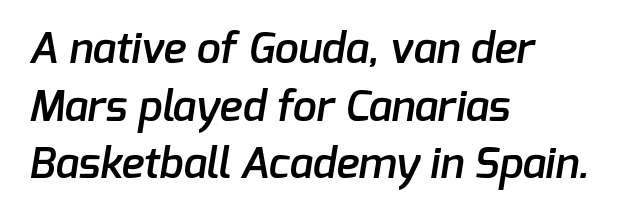
Q: Is the text bold? A: Semi-bold.
Q: Is the typeface a serif or a sans-serif typeface? A: Sans-serif.
Q: Is the text underlined? A: No.
Q: How is the paragraph aligned? A: Left-aligned.
Q: Is the spacing between letters normal or unusually wide? A: Normal.
Q: Is the spacing between lines tight, normal or loose? A: Normal.
Q: Width (condensed, normal, or wide)? A: Normal.
Q: Stroke contrast? A: Low.
Q: x-height? A: Medium.
Q: Monospaced? A: No.
